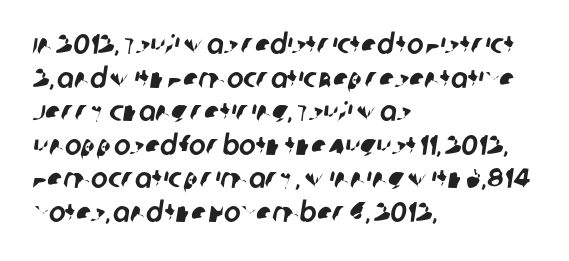
{"serif": "no", "width": "normal", "stroke_contrast": "low", "x_height": "large", "monospaced": "no", "underline": "no", "align": "left", "line_spacing_ratio": 1.2, "letter_spacing": "normal", "letter_spacing_em": 0.0, "glyph_px": 28}
